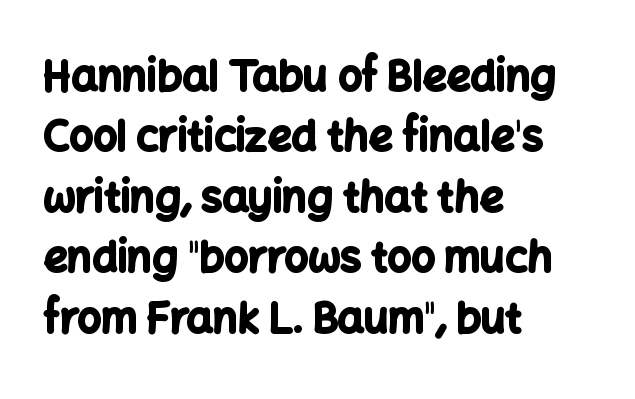
Q: Is the text bold? A: Yes.
Q: Is the text italic (slanted)? A: No, it is upright.
Q: Is the typeface a serif or a sans-serif typeface? A: Sans-serif.
Q: Is the text underlined? A: No.
Q: How is the paragraph aligned? A: Left-aligned.
Q: Is the spacing between letters normal or unusually wide? A: Normal.
Q: Is the spacing between lines tight, normal or loose? A: Normal.
Q: Width (condensed, normal, or wide)? A: Normal.
Q: Stroke contrast? A: Low.
Q: x-height? A: Medium.
Q: Monospaced? A: No.
